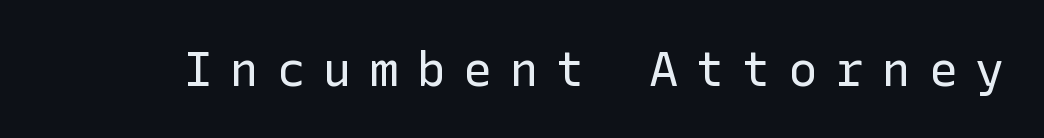
The image shows 48 px regular-weight sans-serif type, upright; set unusually wide letter spacing (+0.37 em), not underlined; low stroke contrast and a medium x-height.
